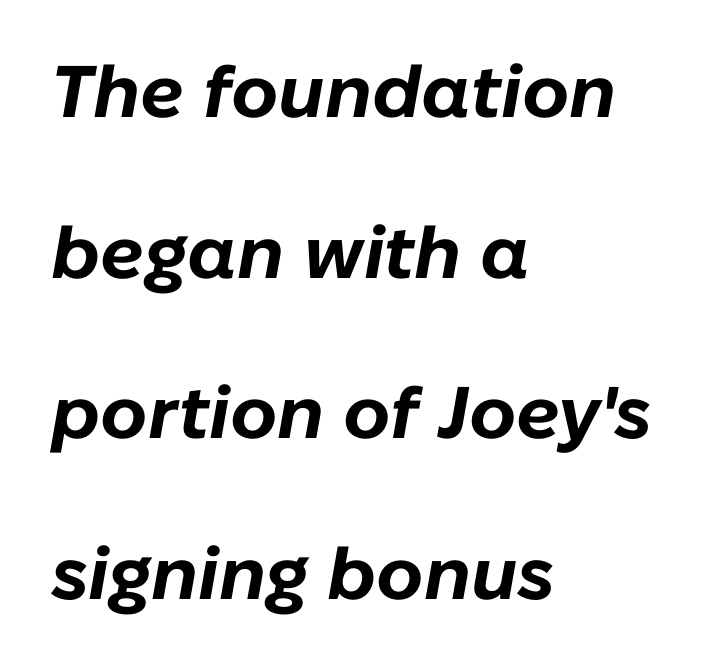
The image shows 73 px bold type, italic (leaning right); set left-aligned, loose line spacing (2.2x), normal letter spacing, not underlined; low stroke contrast and a medium x-height.
